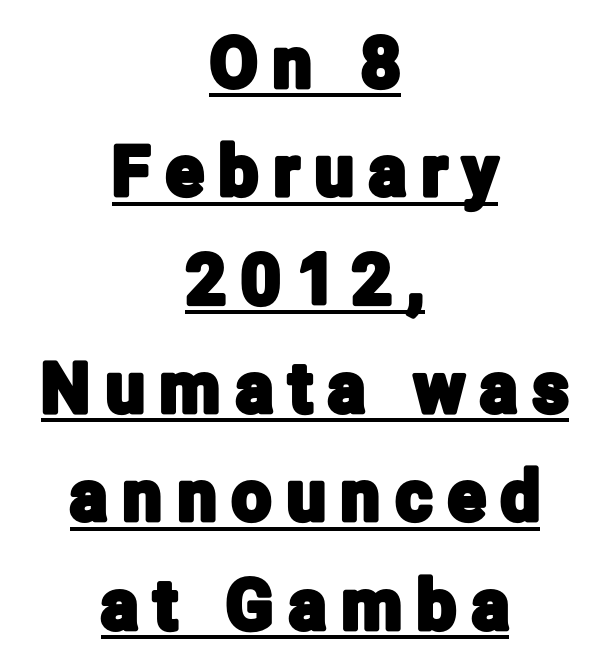
A roman cut, with each character standing at attention. The face used here appears with an underline applied. Serif or sans? Sans — the stroke terminals are bare. The rendering inserts visible extra space after every character.
